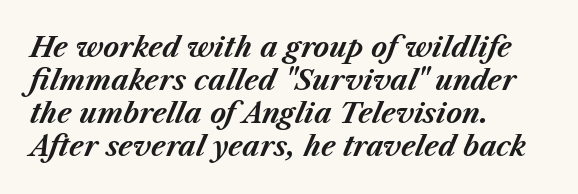
{"italic": "yes", "lean": "right", "slant_degrees": 23, "bold": "yes", "underline": "no", "align": "left", "line_spacing_ratio": 1.22, "letter_spacing": "normal", "letter_spacing_em": 0.0, "glyph_px": 27}
